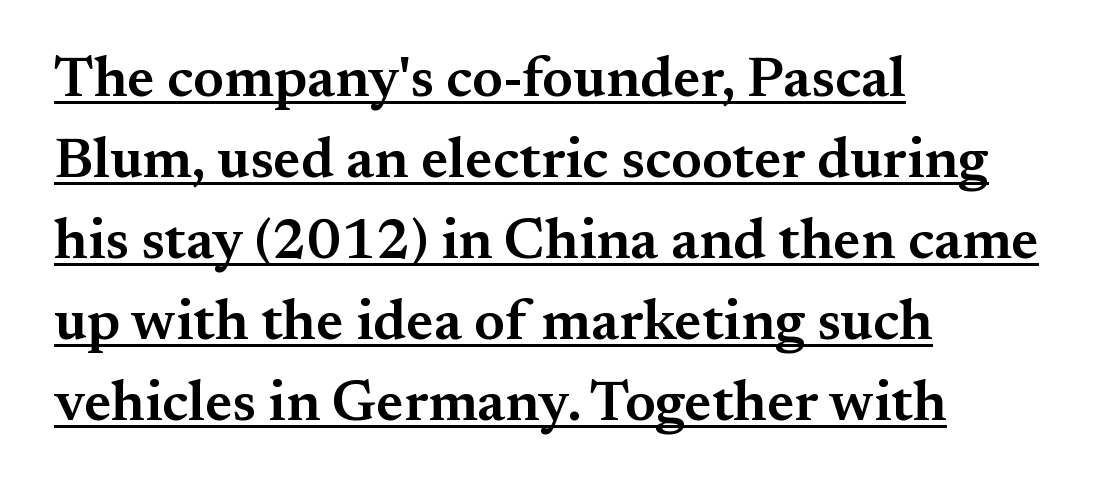
Q: Is the text bold? A: Semi-bold.
Q: Is the text italic (slanted)? A: No, it is upright.
Q: Is the typeface a serif or a sans-serif typeface? A: Serif.
Q: Is the text underlined? A: Yes.
Q: How is the paragraph aligned? A: Left-aligned.
Q: Is the spacing between letters normal or unusually wide? A: Normal.
Q: Is the spacing between lines tight, normal or loose? A: Normal.
Q: Width (condensed, normal, or wide)? A: Normal.
Q: Stroke contrast? A: Medium.
Q: x-height? A: Small.
Q: Monospaced? A: No.
